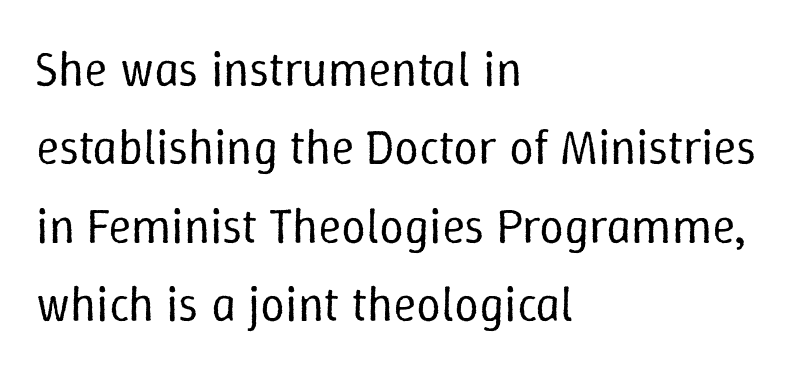
Q: Is the text bold? A: No.
Q: Is the text italic (slanted)? A: No, it is upright.
Q: Is the text underlined? A: No.
Q: How is the paragraph aligned? A: Left-aligned.
Q: Is the spacing between letters normal or unusually wide? A: Normal.
Q: Is the spacing between lines tight, normal or loose? A: Normal.
Q: Width (condensed, normal, or wide)? A: Normal.
Q: Stroke contrast? A: Low.
Q: x-height? A: Medium.
Q: Monospaced? A: No.
